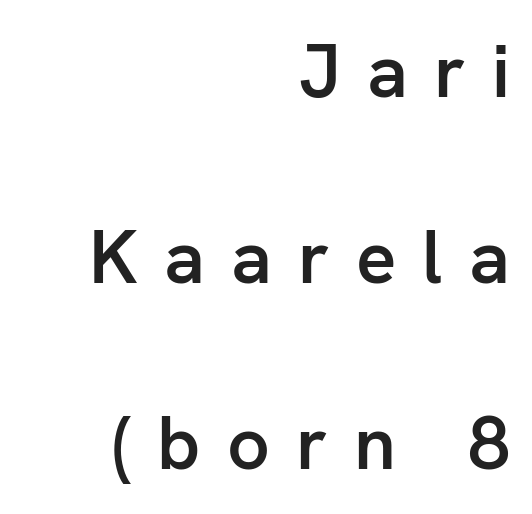
The typeface chosen for these lines omits serifs. Tracking here is generous; glyphs stand well apart from one another. Students, observe: this is what heavily led, spacious text looks like. Decoration check: the copy has no underline. You could not count columns in this text — the font is proportionally spaced. Rendered with straight, roman letterforms.
